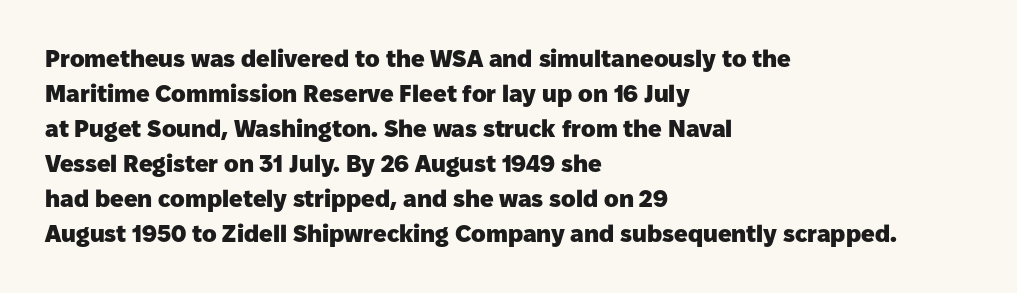
The image shows 24 px bold type, upright; set left-aligned, normal line spacing (1.46x), normal letter spacing, not underlined.
